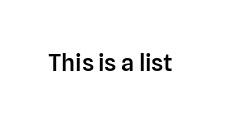
{"italic": "no", "bold": "semi", "underline": "no", "letter_spacing": "normal", "letter_spacing_em": 0.0, "glyph_px": 24}
